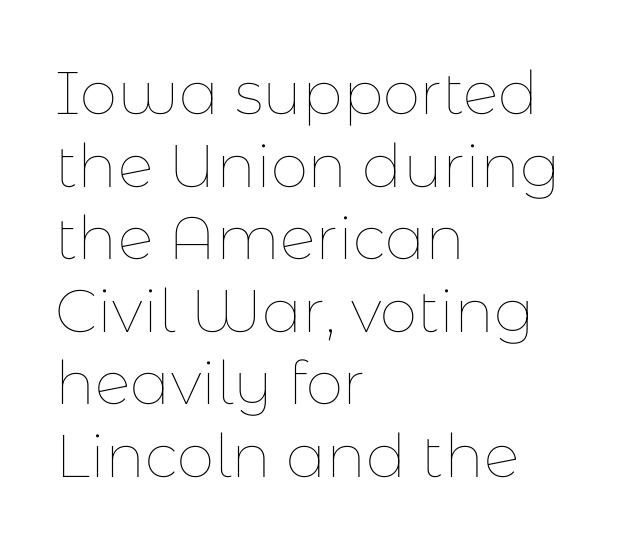
The image shows 60 px thin type, upright; set left-aligned, line spacing 1.21x, normal letter spacing, not underlined; low stroke contrast and a medium x-height.
